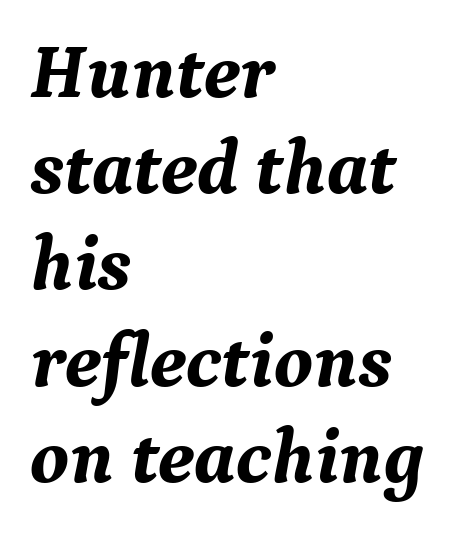
The image shows 77 px bold serif type, italic (leaning right); set left-aligned, normal line spacing (1.25x), normal letter spacing, not underlined; medium stroke contrast and a medium x-height.
